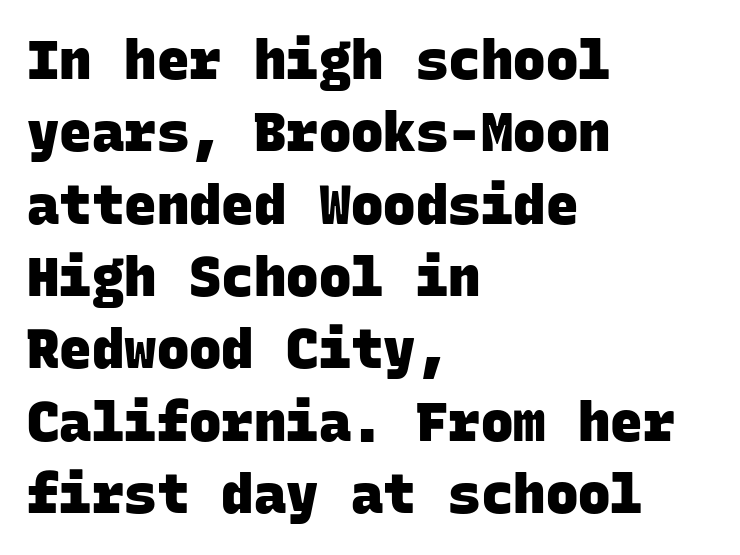
{"serif": "no", "bold": "yes", "weight": "heavy", "width": "normal", "stroke_contrast": "low", "x_height": "large", "monospaced": "yes", "underline": "no", "align": "left", "line_spacing": "normal", "line_spacing_ratio": 1.34, "letter_spacing": "normal", "letter_spacing_em": 0.0, "glyph_px": 54}
